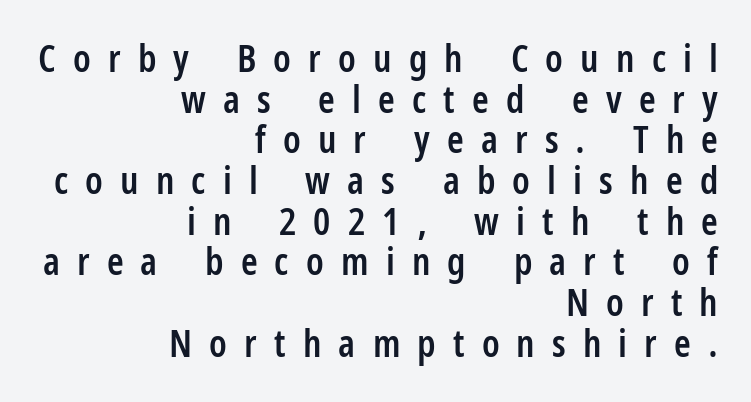
{"serif": "no", "italic": "no", "bold": "semi", "weight": "semibold", "width": "condensed", "stroke_contrast": "low", "x_height": "medium", "monospaced": "no", "underline": "no", "align": "right", "line_spacing": "tight", "line_spacing_ratio": 1.07, "letter_spacing": "wide", "letter_spacing_em": 0.45, "glyph_px": 38}
